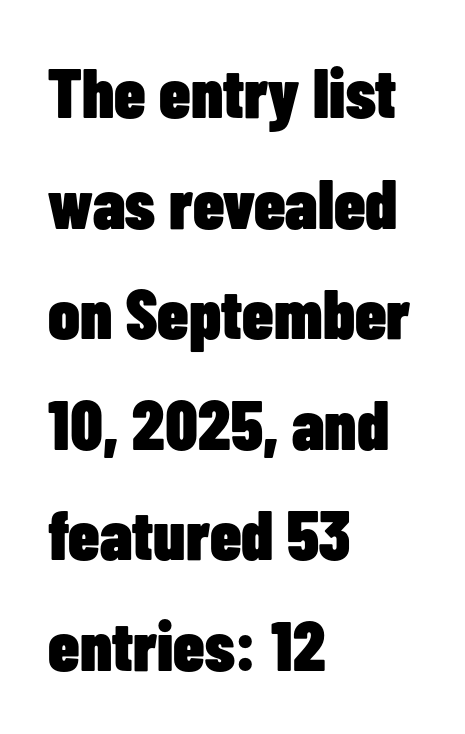
Has an underline been added? It has not. Line spacing here is normal. Varying glyph widths throughout — classic text-font behaviour. Look at the stroke-to-counter ratio: heavy, a bold. Typographically, this falls in the sans-serif category.
